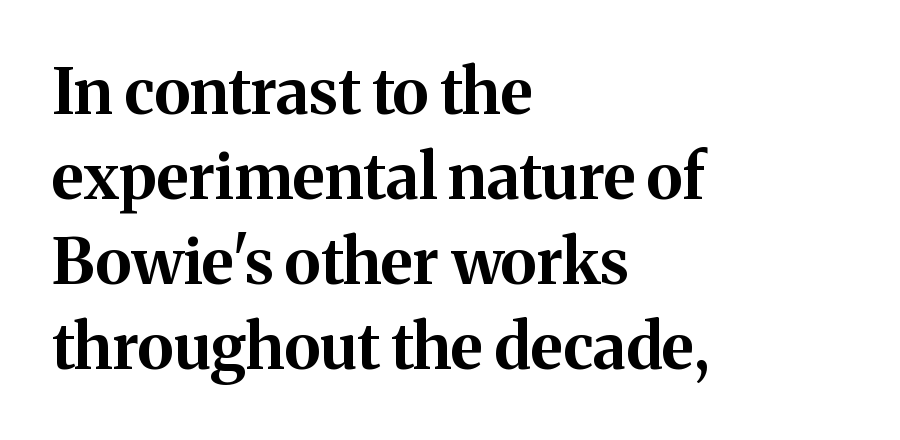
The image shows 63 px bold serif type, upright; set left-aligned, normal line spacing (1.35x), normal letter spacing, not underlined; medium stroke contrast and a medium x-height.
